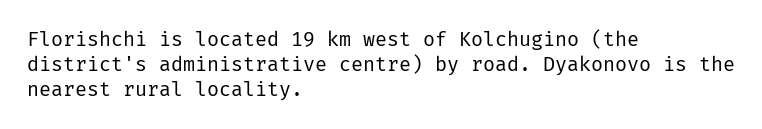
The image shows 20 px text type, upright; set left-aligned, line spacing 1.24x, normal letter spacing, not underlined.
